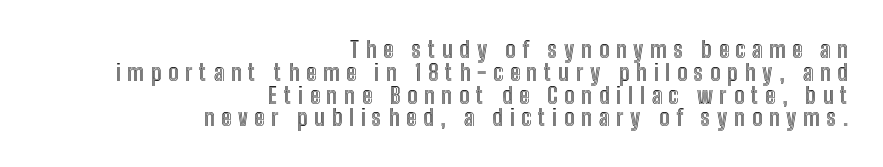
{"italic": "no", "underline": "no", "align": "right", "line_spacing": "tight", "line_spacing_ratio": 0.99, "letter_spacing": "wide", "letter_spacing_em": 0.29, "glyph_px": 23}
